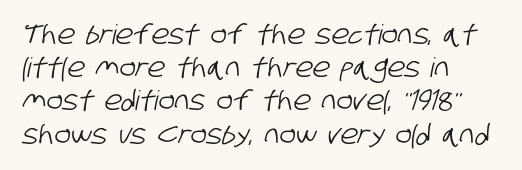
The face used here is rendered with its standard letterfit. Descender tails drop into unmarked territory. The setting favours the left margin, as ordinary paragraphs usually do.
